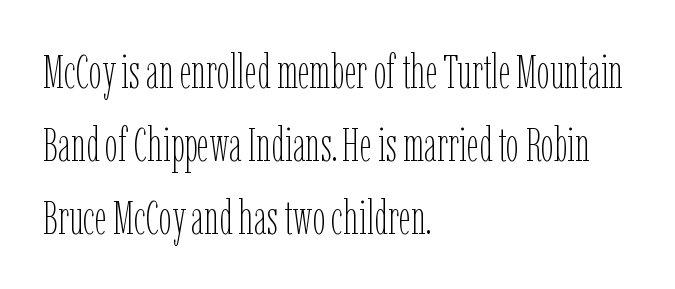
Q: Is the text bold? A: No.
Q: Is the text italic (slanted)? A: No, it is upright.
Q: Is the text underlined? A: No.
Q: How is the paragraph aligned? A: Left-aligned.
Q: Is the spacing between letters normal or unusually wide? A: Normal.
Q: Is the spacing between lines tight, normal or loose? A: Normal.
Q: Width (condensed, normal, or wide)? A: Condensed.
Q: Stroke contrast? A: Low.
Q: x-height? A: Medium.
Q: Monospaced? A: No.
